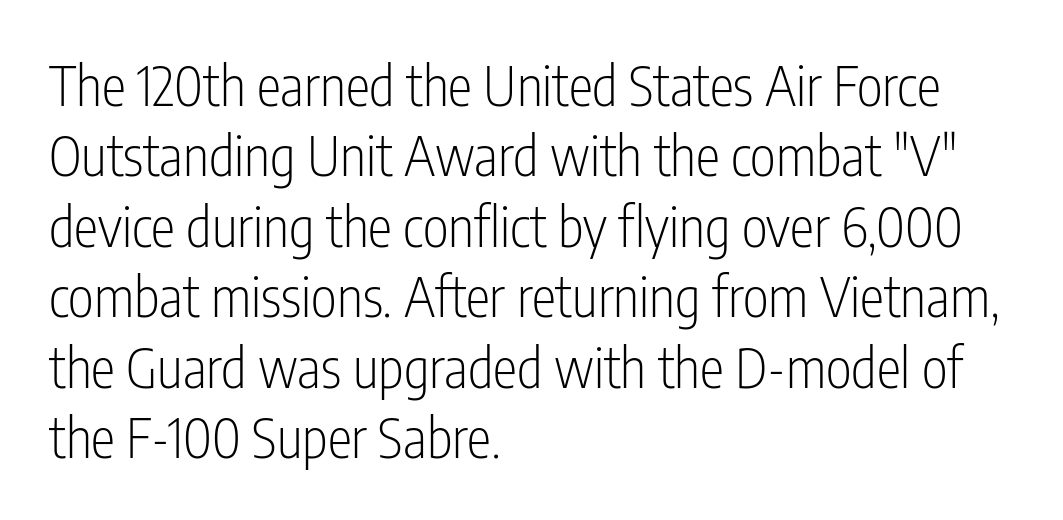
Q: Is the text bold? A: No.
Q: Is the text italic (slanted)? A: No, it is upright.
Q: Is the typeface a serif or a sans-serif typeface? A: Sans-serif.
Q: Is the text underlined? A: No.
Q: How is the paragraph aligned? A: Left-aligned.
Q: Is the spacing between letters normal or unusually wide? A: Normal.
Q: Is the spacing between lines tight, normal or loose? A: Normal.
Q: Width (condensed, normal, or wide)? A: Condensed.
Q: Stroke contrast? A: Low.
Q: x-height? A: Medium.
Q: Monospaced? A: No.
